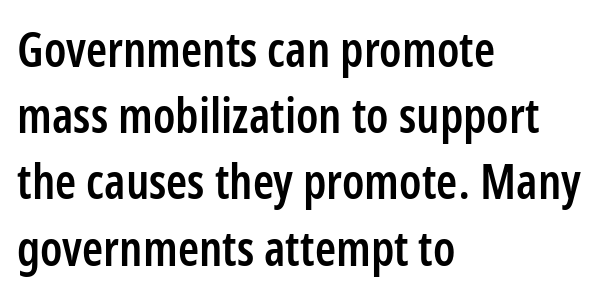
{"serif": "no", "italic": "no", "bold": "semi", "weight": "semibold", "width": "condensed", "stroke_contrast": "low", "x_height": "medium", "monospaced": "no", "underline": "no", "align": "left", "line_spacing": "normal", "line_spacing_ratio": 1.38, "letter_spacing": "normal", "letter_spacing_em": 0.0, "glyph_px": 48}
